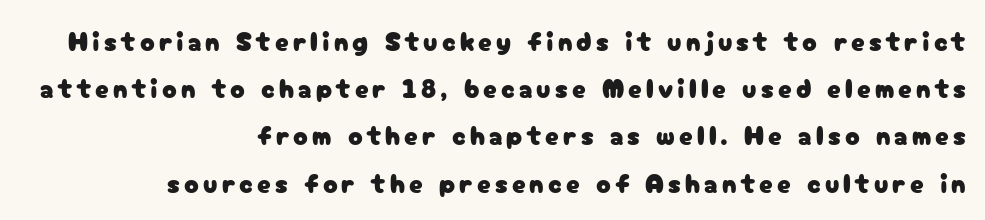
The image shows 27 px text type, upright; set right-aligned, line spacing 1.75x, not underlined.
